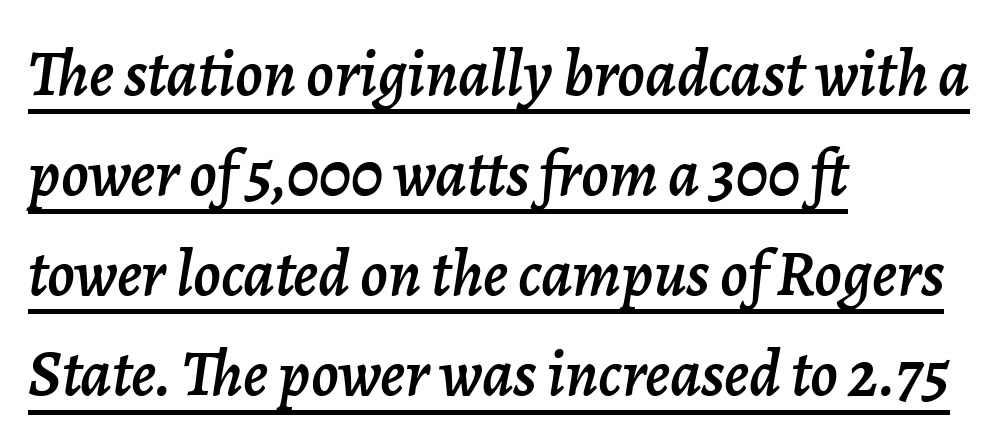
The image shows 65 px text type, italic (leaning right); set left-aligned, normal line spacing (1.54x), normal letter spacing, underlined; low stroke contrast and a medium x-height.
